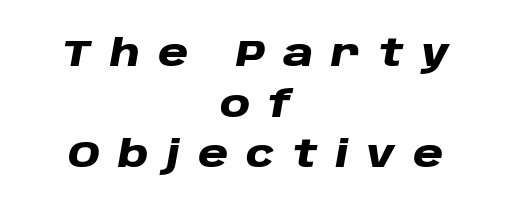
In terms of letterspacing, this is a distinctly airy, spread setting. Successive baselines arrive at the customary interval. The rendering uses natural spacing where letterforms have individual widths. Rule under the text: the space is simply empty.
